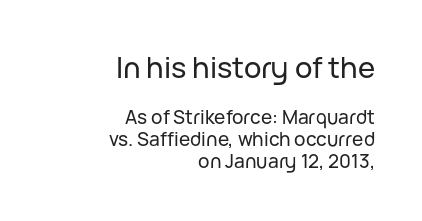
Q: Is the text italic (slanted)? A: No, it is upright.
Q: Is the typeface a serif or a sans-serif typeface? A: Sans-serif.
Q: Is the text underlined? A: No.
Q: How is the paragraph aligned? A: Right-aligned.
Q: Is the spacing between letters normal or unusually wide? A: Normal.
Q: Is the spacing between lines tight, normal or loose? A: Tight.
Q: Which block of text is set in a larger size, the first (top) or the second (bottom)? A: The first (top) one.
Q: Width (condensed, normal, or wide)? A: Normal.
Q: Stroke contrast? A: Low.
Q: x-height? A: Medium.
Q: Monospaced? A: No.
